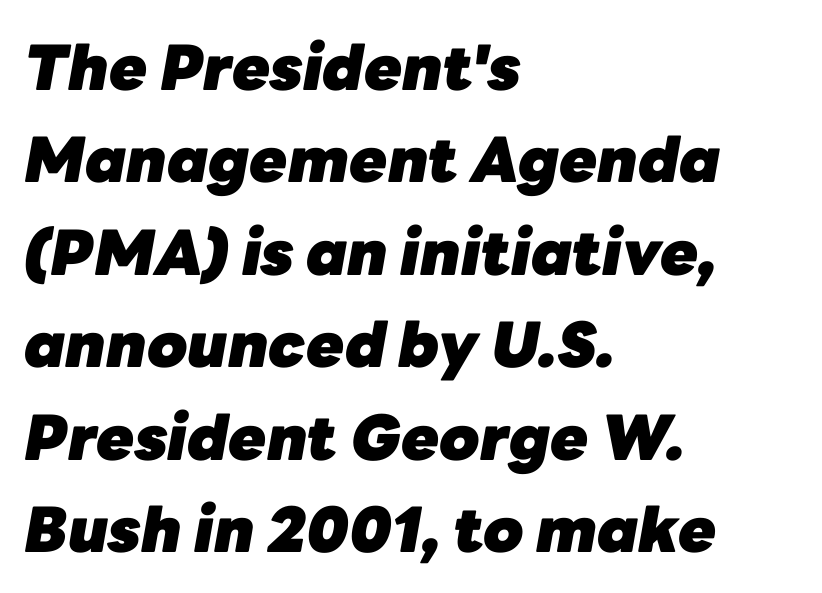
The image shows 62 px heavy type, italic (leaning right); set left-aligned, normal line spacing (1.49x), normal letter spacing, not underlined; low stroke contrast and a medium x-height.
